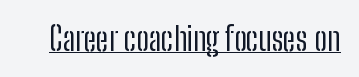
{"serif": "no", "italic": "no", "bold": "no", "weight": "regular", "width": "condensed", "stroke_contrast": "low", "x_height": "medium", "monospaced": "no", "underline": "yes", "letter_spacing": "normal", "letter_spacing_em": 0.0, "glyph_px": 32}
